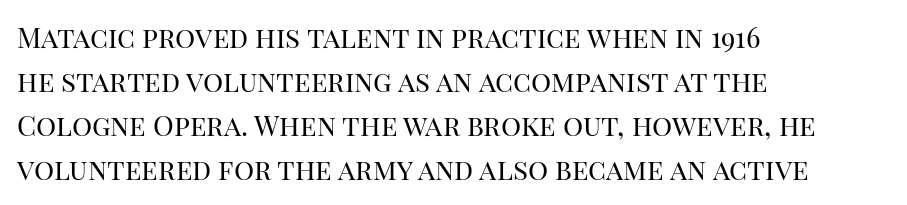
{"serif": "yes", "italic": "no", "bold": "no", "weight": "regular", "width": "normal", "stroke_contrast": "high", "x_height": "large", "monospaced": "no", "underline": "no", "align": "left", "line_spacing": "normal", "line_spacing_ratio": 1.57, "letter_spacing": "normal", "letter_spacing_em": 0.0, "glyph_px": 28}
